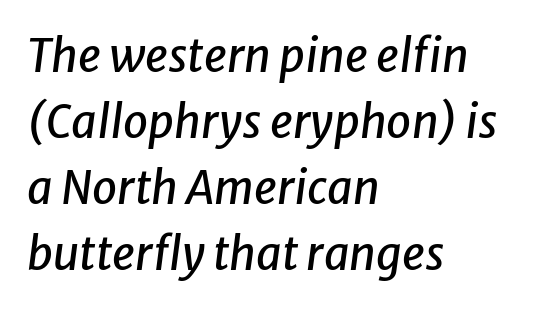
Q: Is the text italic (slanted)? A: Yes, it leans right by about 8 degrees.
Q: Is the text underlined? A: No.
Q: How is the paragraph aligned? A: Left-aligned.
Q: Is the spacing between letters normal or unusually wide? A: Normal.
Q: Is the spacing between lines tight, normal or loose? A: Normal.
Q: Width (condensed, normal, or wide)? A: Normal.
Q: Stroke contrast? A: Low.
Q: x-height? A: Medium.
Q: Monospaced? A: No.
